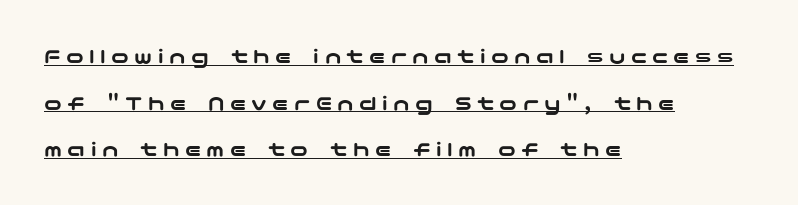
{"italic": "no", "underline": "yes", "align": "left", "line_spacing": "loose", "line_spacing_ratio": 2.12, "letter_spacing": "wide", "letter_spacing_em": 0.25, "glyph_px": 22}
